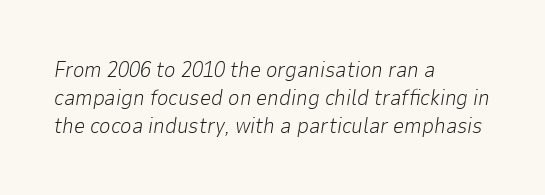
Q: Is the text bold? A: No.
Q: Is the text italic (slanted)? A: Yes, it leans right by about 9 degrees.
Q: Is the text underlined? A: No.
Q: How is the paragraph aligned? A: Left-aligned.
Q: Is the spacing between letters normal or unusually wide? A: Normal.
Q: Is the spacing between lines tight, normal or loose? A: Normal.
